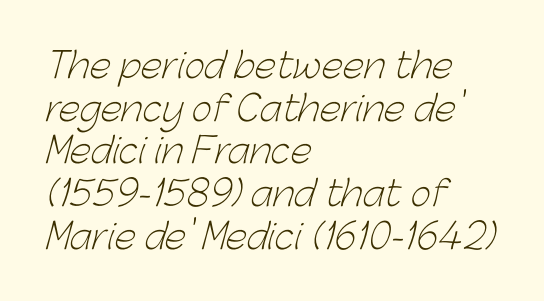
Does the type have serifs? No, each stem ends abruptly. Standard letterfit; no display-style spreading of the glyphs. A bare baseline throughout the passage. You could not count columns in this text — the font is proportionally spaced.
